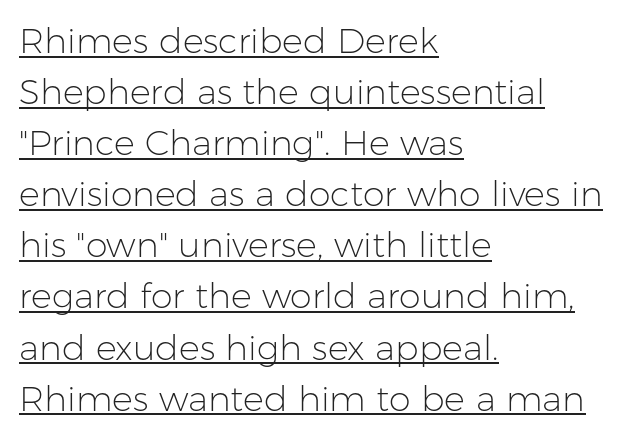
Q: Is the text bold? A: No.
Q: Is the text italic (slanted)? A: No, it is upright.
Q: Is the typeface a serif or a sans-serif typeface? A: Sans-serif.
Q: Is the text underlined? A: Yes.
Q: How is the paragraph aligned? A: Left-aligned.
Q: Is the spacing between letters normal or unusually wide? A: Normal.
Q: Is the spacing between lines tight, normal or loose? A: Normal.
Q: Width (condensed, normal, or wide)? A: Normal.
Q: Stroke contrast? A: Low.
Q: x-height? A: Medium.
Q: Monospaced? A: No.
